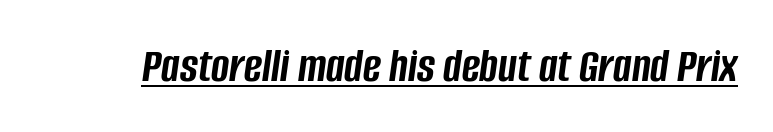
{"italic": "yes", "lean": "right", "slant_degrees": 8, "bold": "yes", "weight": "semibold", "width": "condensed", "stroke_contrast": "low", "x_height": "large", "monospaced": "no", "underline": "yes", "letter_spacing": "normal", "letter_spacing_em": 0.0, "glyph_px": 49}
